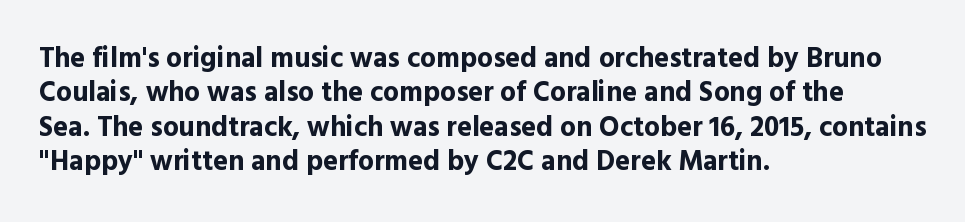
The lines in this sample share a left origin and differ only in where they stop. Looks like regular typesetting: each glyph gets only the width it needs. Chunky letters — that's bold for sure. Observe the absence of serifs on each vertical stroke in this sample.
